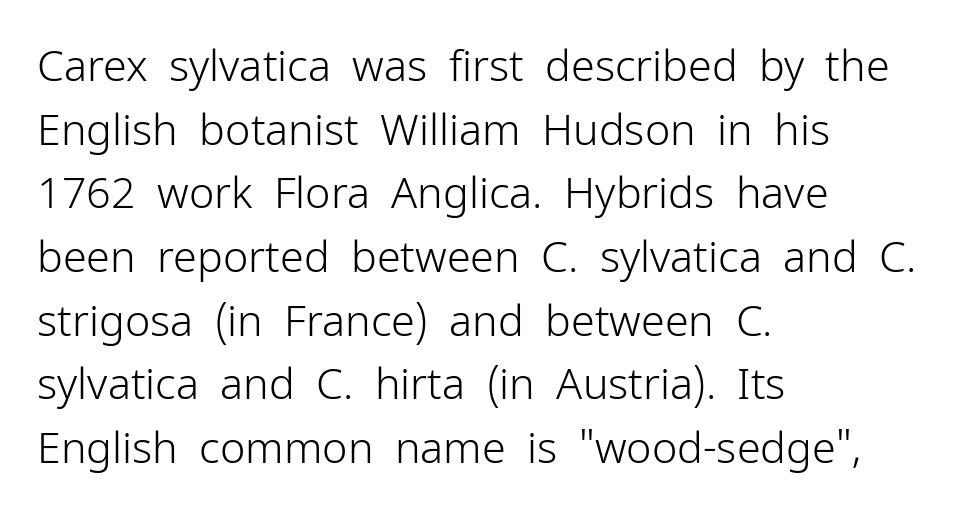
The image shows 43 px light sans-serif type, upright; set left-aligned, normal line spacing (1.48x), normal letter spacing, not underlined; low stroke contrast and a medium x-height.
